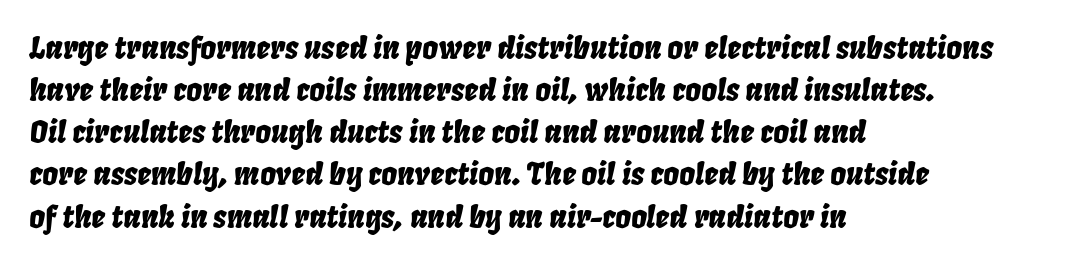
No word sits above an underline. Caption: multi-line text, flush left, ragged right. The passage shown leans; its letterforms are oblique. The passage shown has conventional tracking throughout. Notice how descenders clear the ascenders below comfortably — that's standard leading. The passage shown is typed in a proportional face where columns would drift.
